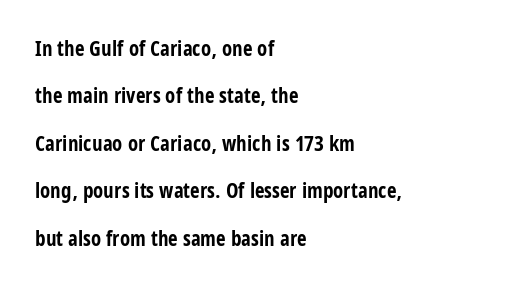
The gaps between neighbouring characters are ordinary and unremarkable. It's the straight-up-and-down kind of type. This rendering uses left alignment, leaving the right contour irregular. Widely set lines give the paragraph a tall, airy silhouette. Typographic density is high because the face is bold. Unmarked baselines from the first word to the last.
